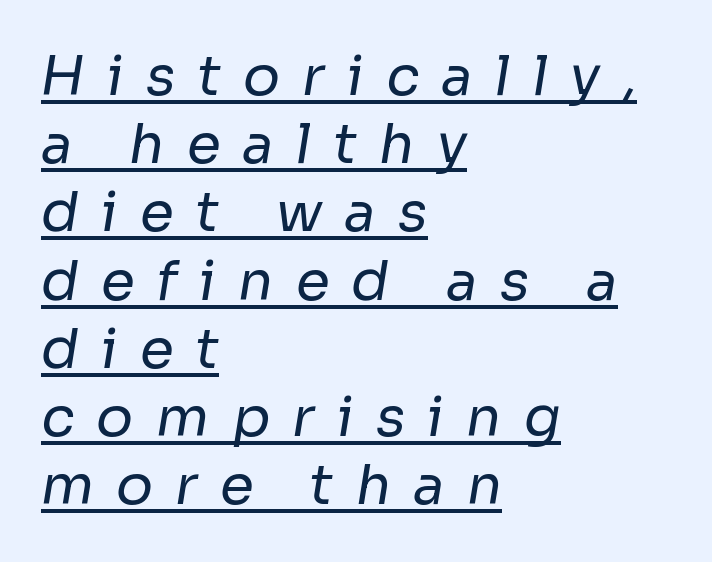
{"serif": "no", "bold": "no", "weight": "regular", "width": "normal", "stroke_contrast": "low", "x_height": "medium", "monospaced": "no", "underline": "yes", "align": "left", "line_spacing_ratio": 1.24, "letter_spacing": "wide", "letter_spacing_em": 0.4, "glyph_px": 55}
